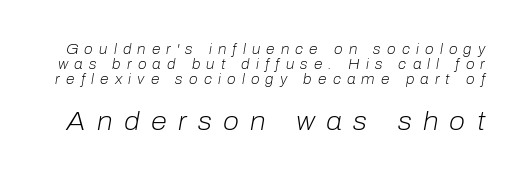
{"italic": "yes", "lean": "right", "slant_degrees": 10, "bold": "no", "underline": "no", "line_spacing": "tight", "line_spacing_ratio": 1.08, "letter_spacing": "wide", "letter_spacing_em": 0.44, "larger_block": "second", "size_ratio": 1.86, "glyph_px": 26}
